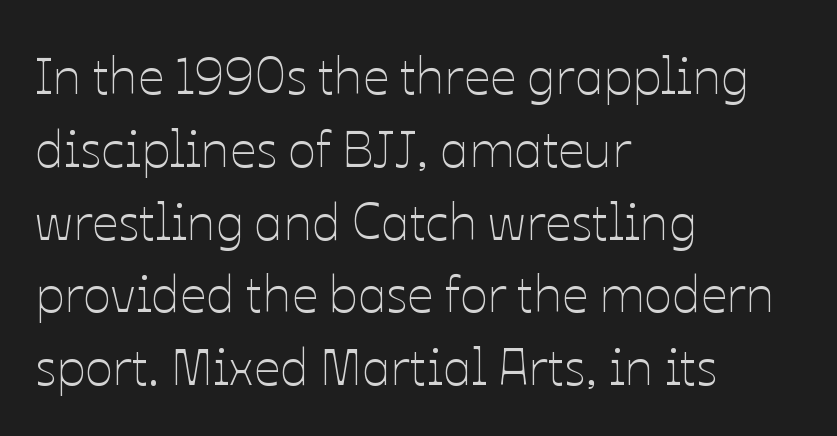
{"italic": "no", "bold": "no", "weight": "thin", "width": "normal", "stroke_contrast": "low", "x_height": "medium", "monospaced": "no", "underline": "no", "align": "left", "line_spacing": "normal", "line_spacing_ratio": 1.4, "letter_spacing": "normal", "letter_spacing_em": 0.0, "glyph_px": 52}
